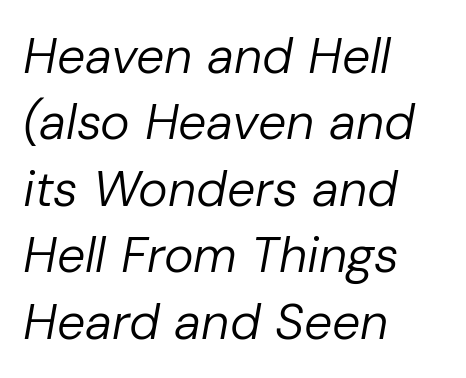
Q: Is the text bold? A: No.
Q: Is the text italic (slanted)? A: Yes, it leans right by about 10 degrees.
Q: Is the text underlined? A: No.
Q: How is the paragraph aligned? A: Left-aligned.
Q: Is the spacing between letters normal or unusually wide? A: Normal.
Q: Is the spacing between lines tight, normal or loose? A: Normal.
Q: Width (condensed, normal, or wide)? A: Normal.
Q: Stroke contrast? A: Low.
Q: x-height? A: Medium.
Q: Monospaced? A: No.
